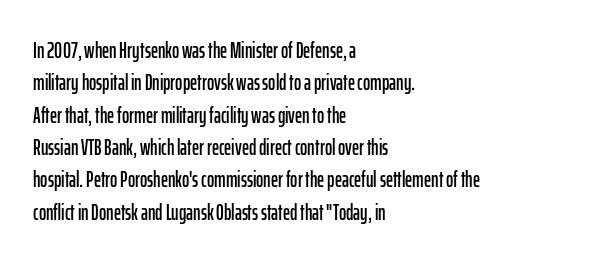
The image shows 22 px text type, upright; set left-aligned, normal line spacing (1.47x), normal letter spacing, not underlined.
